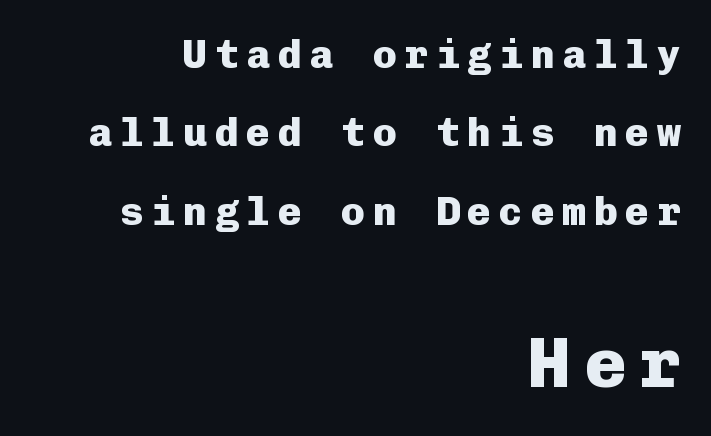
Q: Is the text bold? A: Yes.
Q: Is the text italic (slanted)? A: No, it is upright.
Q: Is the typeface a serif or a sans-serif typeface? A: Sans-serif.
Q: Is the text underlined? A: No.
Q: How is the paragraph aligned? A: Right-aligned.
Q: Is the spacing between lines tight, normal or loose? A: Loose.
Q: Which block of text is set in a larger size, the first (top) or the second (bottom)? A: The second (bottom) one.
Q: Width (condensed, normal, or wide)? A: Normal.
Q: Stroke contrast? A: Low.
Q: x-height? A: Medium.
Q: Monospaced? A: Yes.
